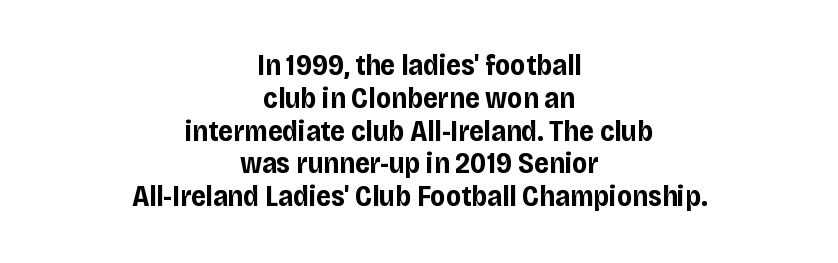
The specimen reads as upright at a glance. Does the copy run flush right? No — it is centered line by line. The type family on display is of the sans-serif kind. Baseline-to-baseline distance is barely more than the letter height. Chunky letters — that's bold for sure.
